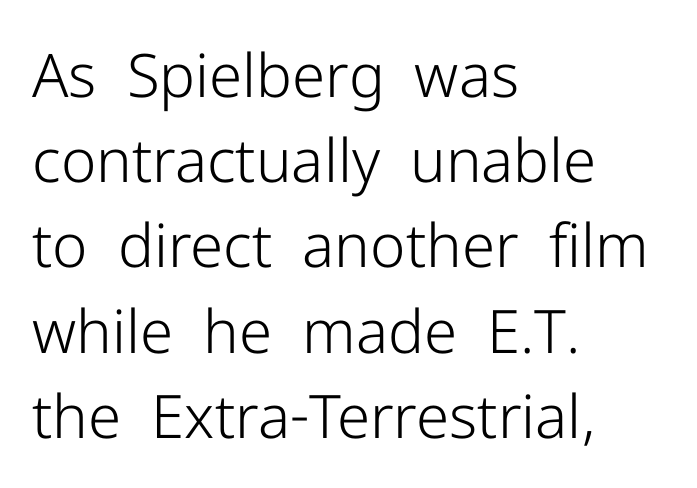
The image shows 60 px light sans-serif type, upright; set left-aligned, normal line spacing (1.42x), normal letter spacing, not underlined; low stroke contrast and a medium x-height.
